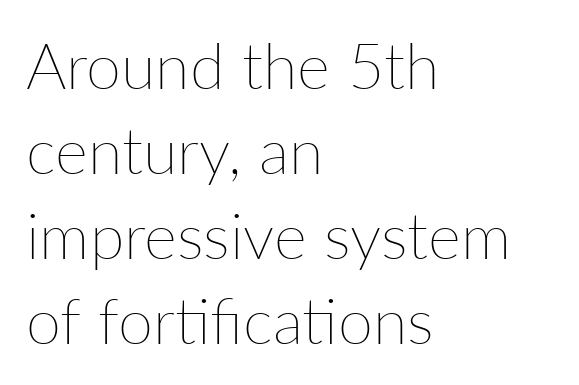
{"italic": "no", "bold": "no", "weight": "thin", "width": "normal", "stroke_contrast": "low", "x_height": "medium", "monospaced": "no", "underline": "no", "align": "left", "line_spacing": "normal", "line_spacing_ratio": 1.35, "letter_spacing": "normal", "letter_spacing_em": 0.0, "glyph_px": 63}
